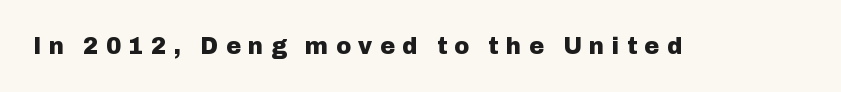
Q: Is the text bold? A: Yes.
Q: Is the text italic (slanted)? A: No, it is upright.
Q: Is the text underlined? A: No.
Q: Is the spacing between letters normal or unusually wide? A: Unusually wide.
